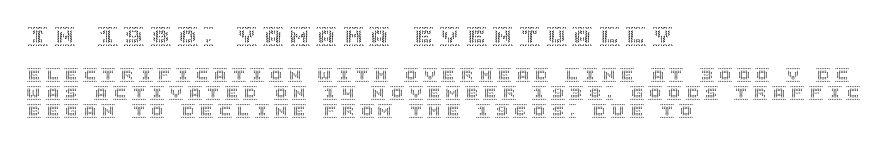
Baseline-to-baseline distance is the conventional proportion of letter height. Caption: expanded tracking, letters set apart. Compare the two chunks: the upper has the greater cap height. The rag falls on the right side of this text block.
